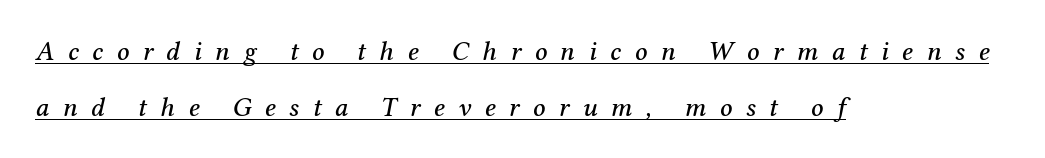
Students, observe the line beneath the letters — that is underlining. Does extra space separate the letters? Yes, quite a lot of it. Baseline-to-baseline distance is far greater than the letter height. You can tell it's italic because the verticals aren't actually vertical.
